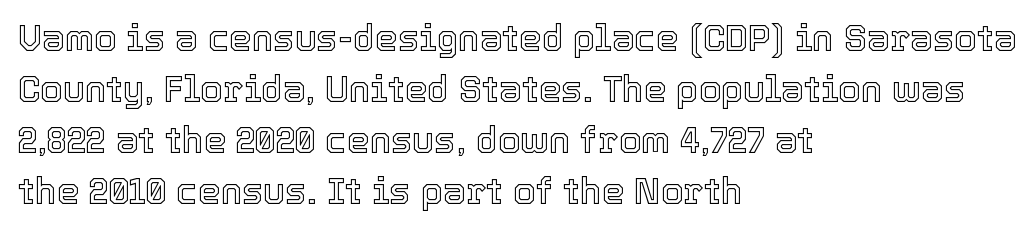
{"italic": "no", "width": "normal", "x_height": "medium", "monospaced": "no", "underline": "no", "align": "left", "line_spacing": "normal", "line_spacing_ratio": 1.42, "letter_spacing": "normal", "letter_spacing_em": 0.0, "glyph_px": 36}
